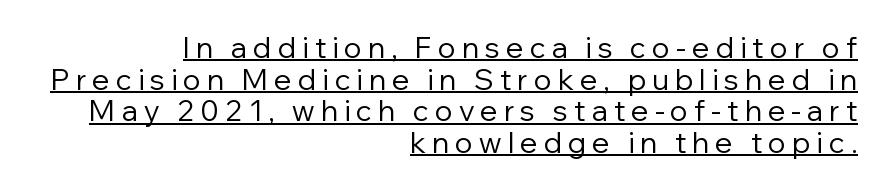
The image shows 29 px regular-weight sans-serif type, upright; set right-aligned, tight line spacing (1.09x), unusually wide letter spacing (+0.21 em), underlined; low stroke contrast and a medium x-height.
